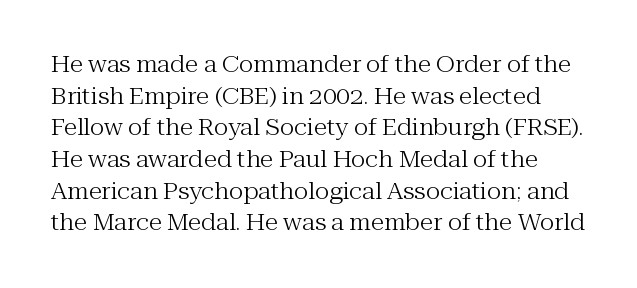
Baseline-to-baseline distance is the conventional proportion of letter height. When letters stand straight like this, we call the style roman or upright. The foot of each line stays bare and open. Is the letter spacing exaggerated? No — it looks like the ordinary default. The strokes carry an ordinary text weight at most.
